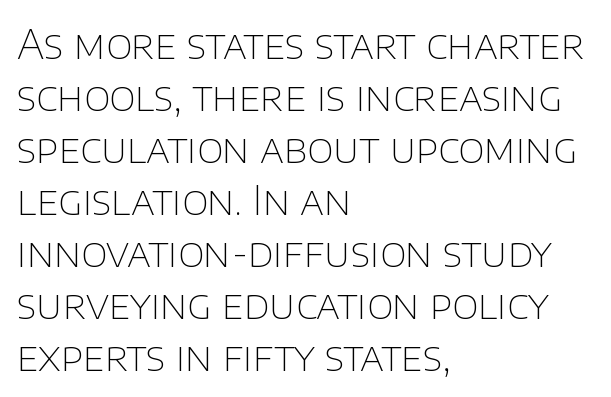
The image shows 40 px thin sans-serif type, upright; set left-aligned, normal line spacing (1.3x), normal letter spacing, not underlined; low stroke contrast and a large x-height.
